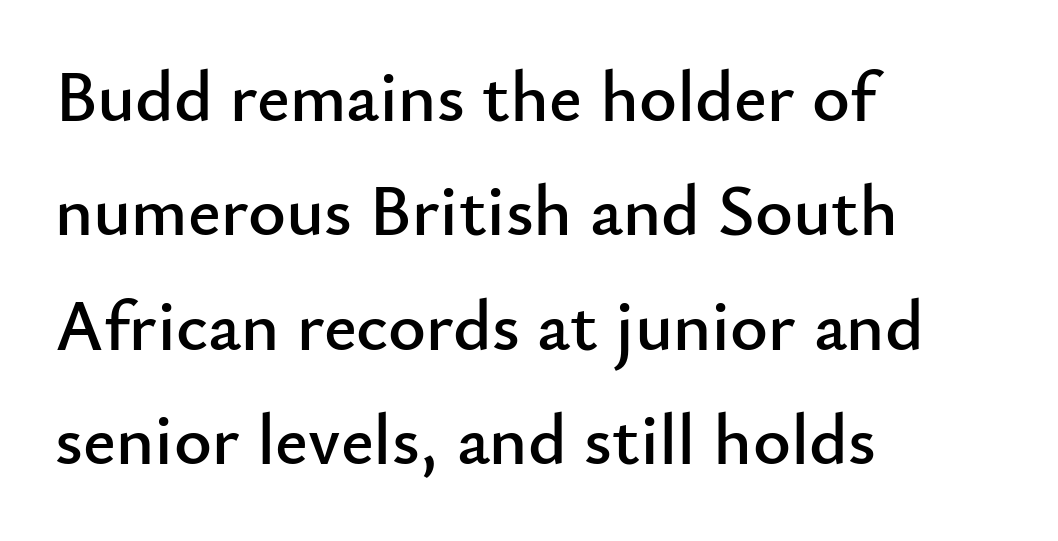
{"serif": "no", "italic": "no", "width": "normal", "stroke_contrast": "low", "x_height": "small", "monospaced": "no", "underline": "no", "align": "left", "line_spacing": "normal", "line_spacing_ratio": 1.59, "letter_spacing": "normal", "letter_spacing_em": 0.0, "glyph_px": 72}
